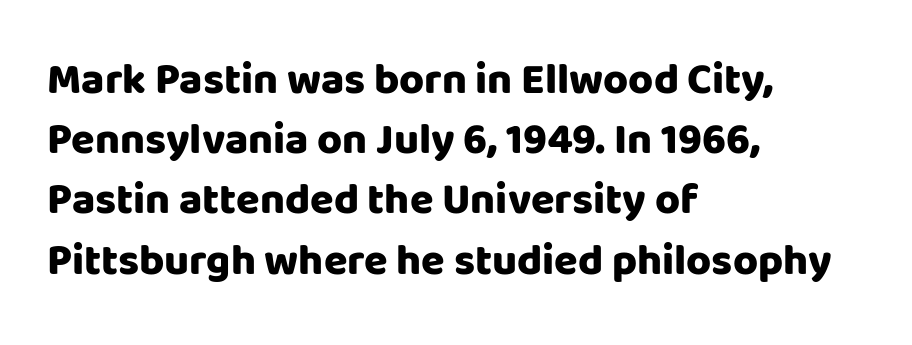
Q: Is the text bold? A: Yes.
Q: Is the text italic (slanted)? A: No, it is upright.
Q: Is the typeface a serif or a sans-serif typeface? A: Sans-serif.
Q: Is the text underlined? A: No.
Q: How is the paragraph aligned? A: Left-aligned.
Q: Is the spacing between letters normal or unusually wide? A: Normal.
Q: Is the spacing between lines tight, normal or loose? A: Normal.
Q: Width (condensed, normal, or wide)? A: Normal.
Q: Stroke contrast? A: Low.
Q: x-height? A: Large.
Q: Monospaced? A: No.
